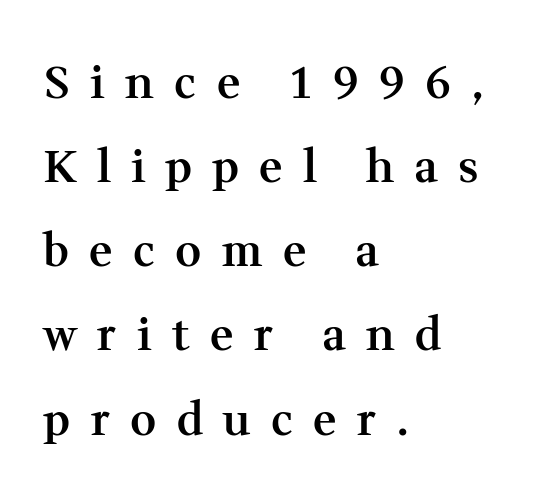
The image shows 45 px semibold serif type, upright; set left-aligned, line spacing 1.87x, unusually wide letter spacing (+0.45 em), not underlined; medium stroke contrast and a medium x-height.
